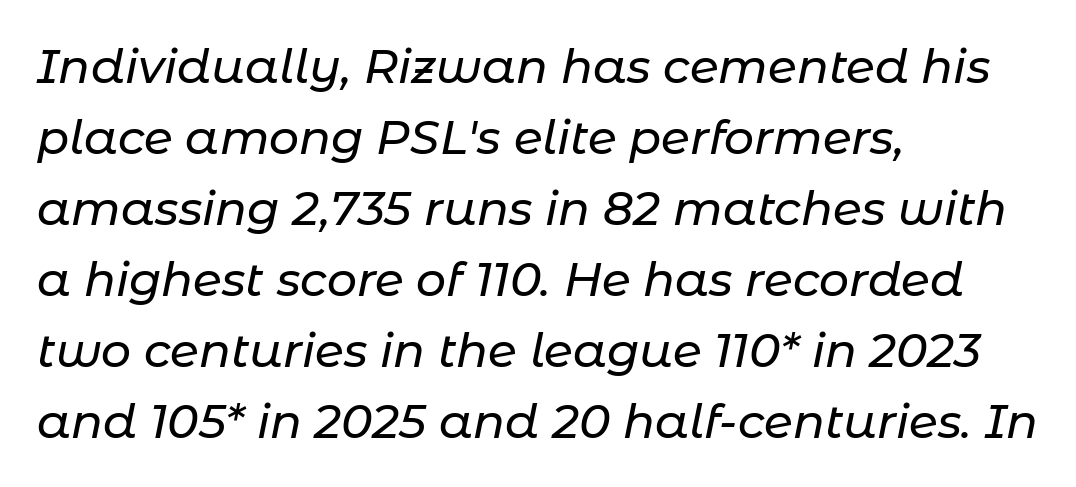
The image shows 47 px text type, italic (leaning right); set left-aligned, normal line spacing (1.51x), normal letter spacing, not underlined; low stroke contrast and a medium x-height.
